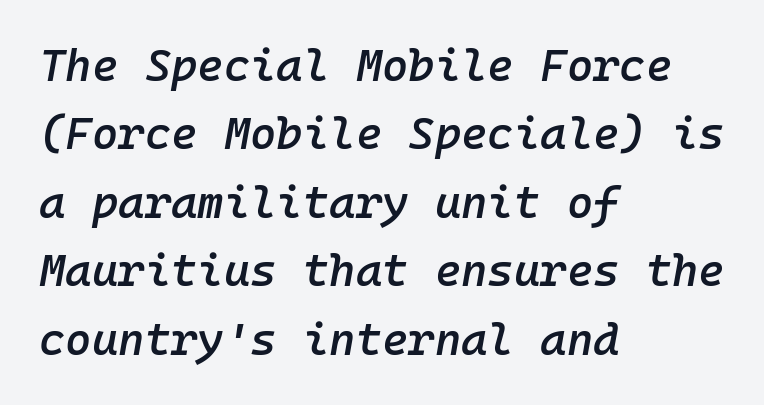
{"italic": "yes", "lean": "right", "slant_degrees": 10, "bold": "semi", "weight": "semibold", "width": "normal", "stroke_contrast": "low", "x_height": "medium", "monospaced": "yes", "underline": "no", "align": "left", "line_spacing": "normal", "line_spacing_ratio": 1.52, "letter_spacing": "normal", "letter_spacing_em": 0.0, "glyph_px": 45}
